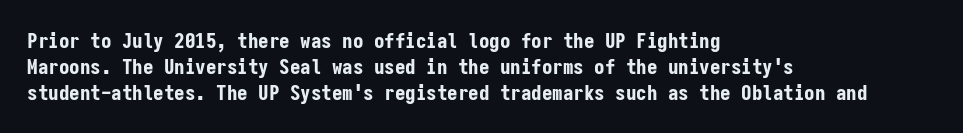
The image shows 21 px bold type, upright; set left-aligned, line spacing 1.23x, normal letter spacing, not underlined.
